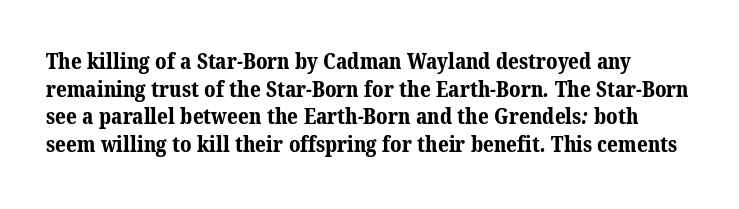
Q: Is the text bold? A: Yes.
Q: Is the text underlined? A: No.
Q: Is the spacing between letters normal or unusually wide? A: Normal.
Q: Is the spacing between lines tight, normal or loose? A: Normal.
